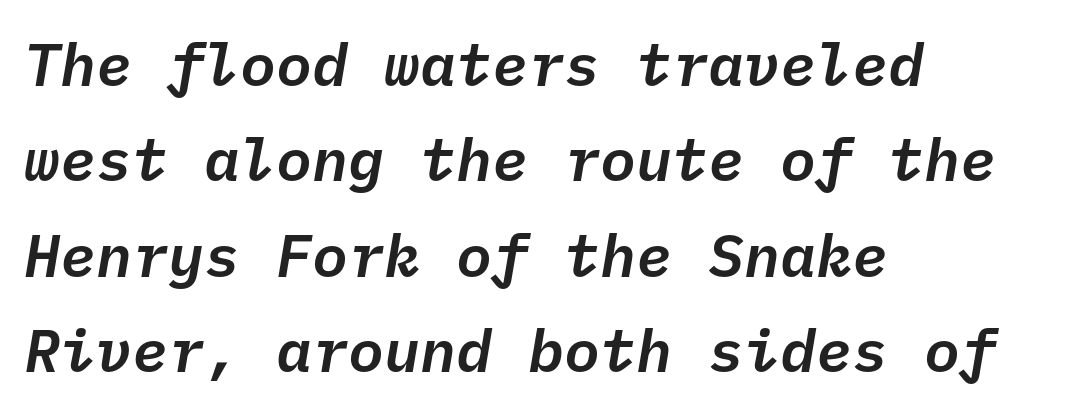
The image shows 60 px text type, italic (leaning right), monospaced; set left-aligned, normal line spacing (1.59x), normal letter spacing, not underlined; low stroke contrast and a medium x-height.
